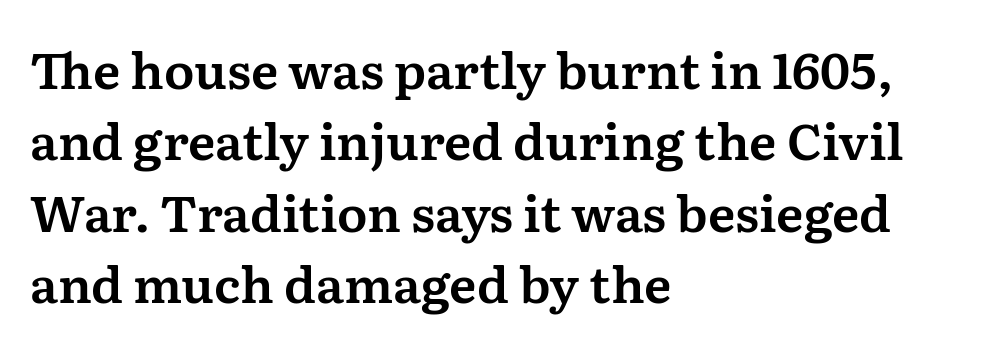
Varying glyph widths throughout — classic text-font behaviour. The lines are quadded left. Look at the tracking — it's just the regular setting, nothing added. Look at the bottom of the vertical strokes: they flare into serifs here. Notice how the stems are strictly vertical — no italics here. Interline gaps are of average width in this sample.
